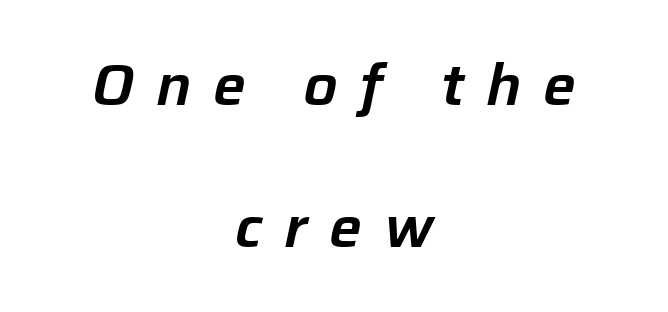
{"italic": "yes", "lean": "right", "slant_degrees": 12, "width": "normal", "stroke_contrast": "low", "x_height": "medium", "monospaced": "no", "underline": "no", "align": "center", "line_spacing": "loose", "line_spacing_ratio": 2.44, "letter_spacing": "wide", "letter_spacing_em": 0.37, "glyph_px": 58}
